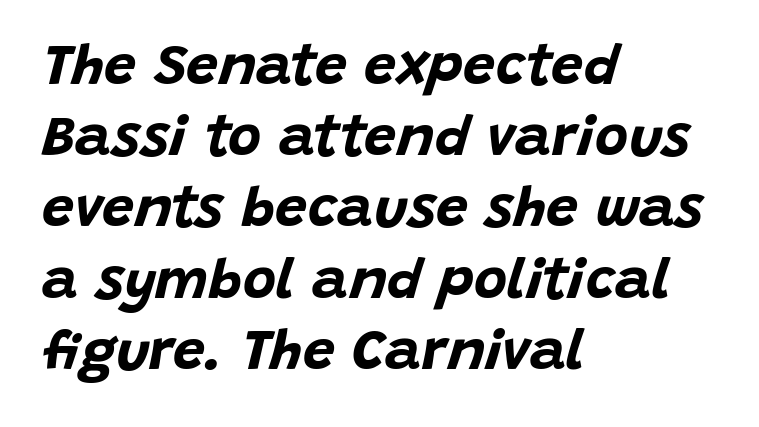
The passage shown stacks its lines at a standard gap. The face used here is rendered with its standard letterfit. The passage shown is typed in a proportional face where columns would drift. Look at the stroke-to-counter ratio: heavy, a bold. In CSS terms this would be text-align: left. A clean baseline with only descenders dipping below it.
